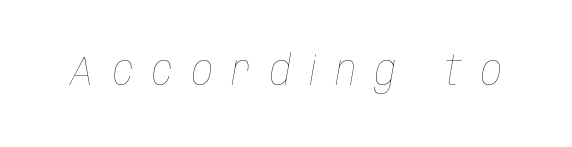
Q: Is the text bold? A: No.
Q: Is the text italic (slanted)? A: Yes, it leans right by about 10 degrees.
Q: Is the text underlined? A: No.
Q: Is the spacing between letters normal or unusually wide? A: Unusually wide.
Q: Width (condensed, normal, or wide)? A: Condensed.
Q: Stroke contrast? A: Low.
Q: x-height? A: Large.
Q: Monospaced? A: No.
